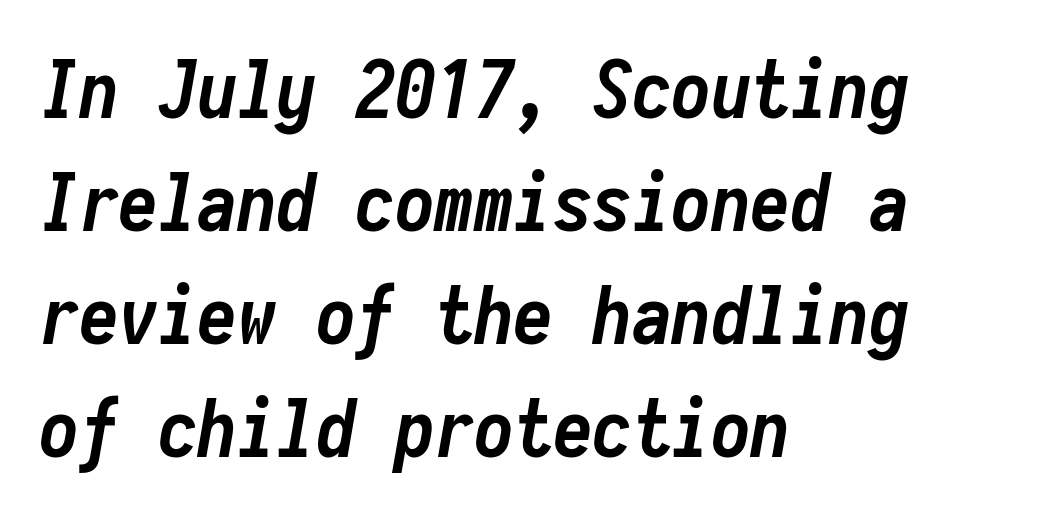
The image shows 79 px semibold, condensed type, italic (leaning right), monospaced; set left-aligned, normal line spacing (1.43x), normal letter spacing, not underlined; low stroke contrast and a medium x-height.
